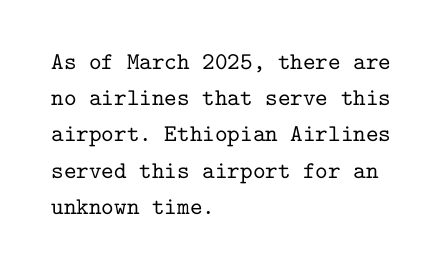
Q: Is the text italic (slanted)? A: No, it is upright.
Q: Is the text underlined? A: No.
Q: How is the paragraph aligned? A: Left-aligned.
Q: Is the spacing between letters normal or unusually wide? A: Normal.
Q: Is the spacing between lines tight, normal or loose? A: Normal.
